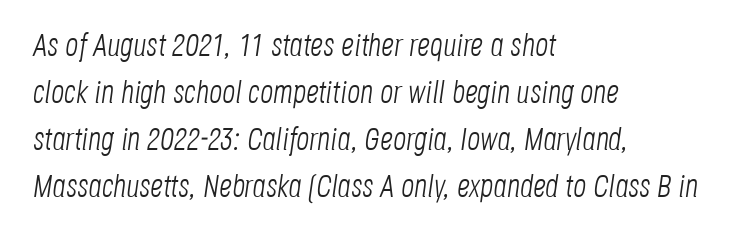
The image shows 32 px light, condensed type, italic (leaning right); set left-aligned, normal line spacing (1.47x), normal letter spacing, not underlined; low stroke contrast and a large x-height.
